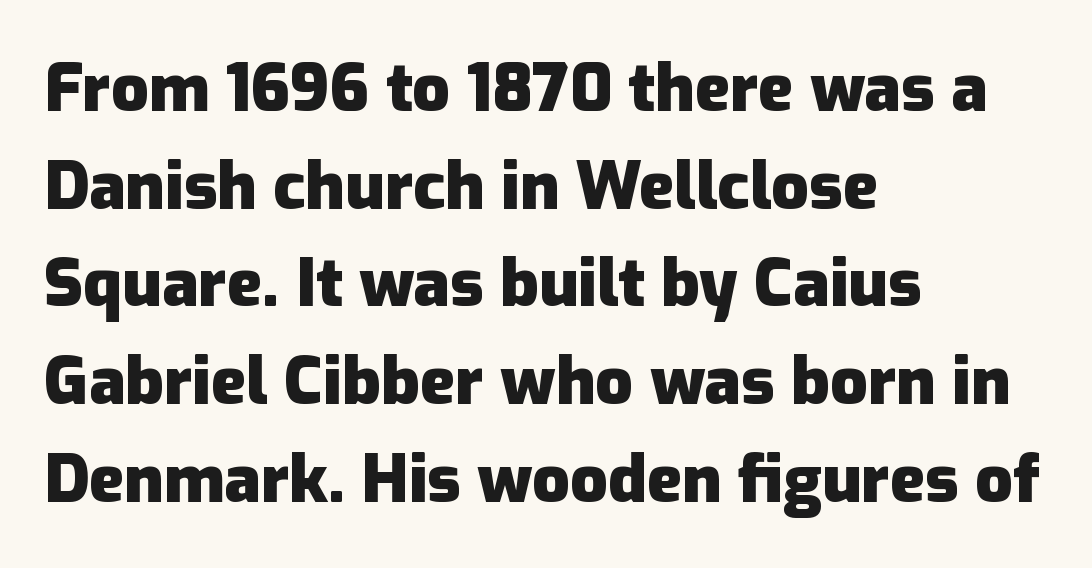
The image shows 66 px heavy sans-serif type, upright; set left-aligned, normal line spacing (1.48x), normal letter spacing, not underlined; low stroke contrast and a medium x-height.
